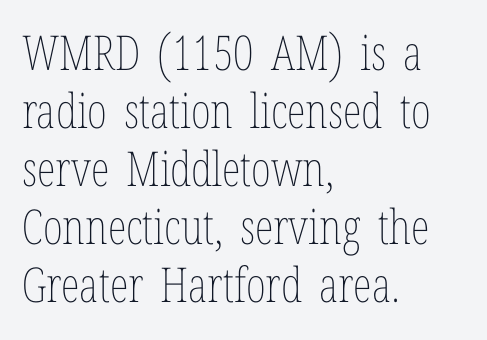
Each word holds together tightly as a unit, with standard inter-letter gaps. Ascenders rise straight up at ninety degrees. Is the block centered? No — it sits flush against the left margin. The foot of each line stays bare and open.
